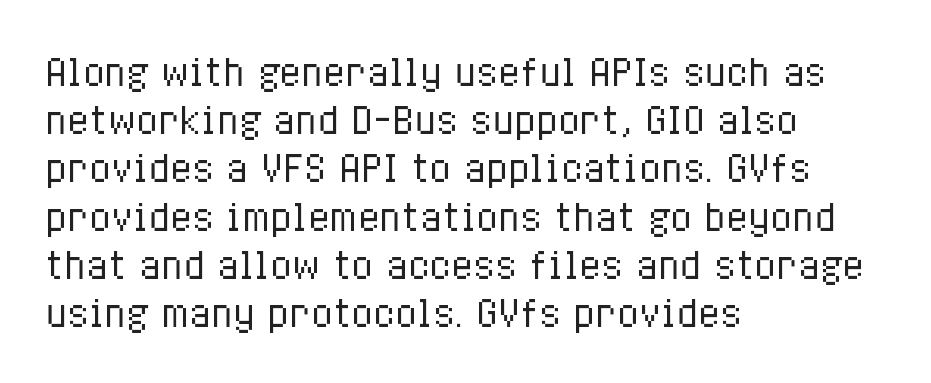
These lines are set flush left with a ragged right edge. Underline: absent. You could call the tracking neutral — neither tight nor loose. Stems and bowls with no extra thickness — not bold. Every character sits straight up, as roman type does.
